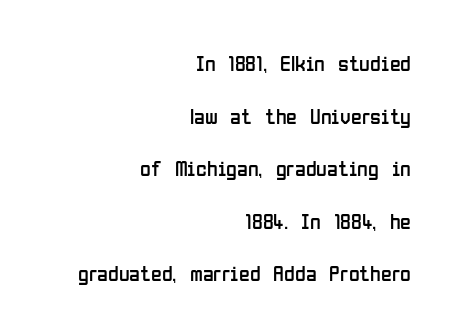
{"italic": "no", "bold": "no", "underline": "no", "align": "right", "line_spacing": "loose", "line_spacing_ratio": 2.39, "letter_spacing": "normal", "letter_spacing_em": 0.0, "glyph_px": 22}
